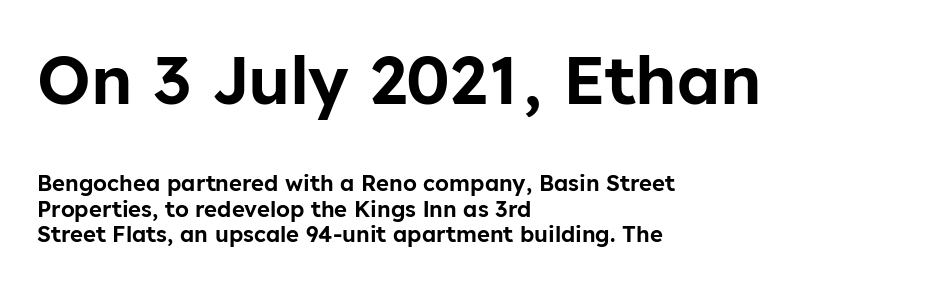
{"serif": "no", "italic": "no", "width": "normal", "stroke_contrast": "low", "x_height": "medium", "monospaced": "no", "underline": "no", "align": "left", "line_spacing_ratio": 1.17, "letter_spacing": "normal", "letter_spacing_em": 0.0, "larger_block": "first", "size_ratio": 3.05, "glyph_px": 67}
